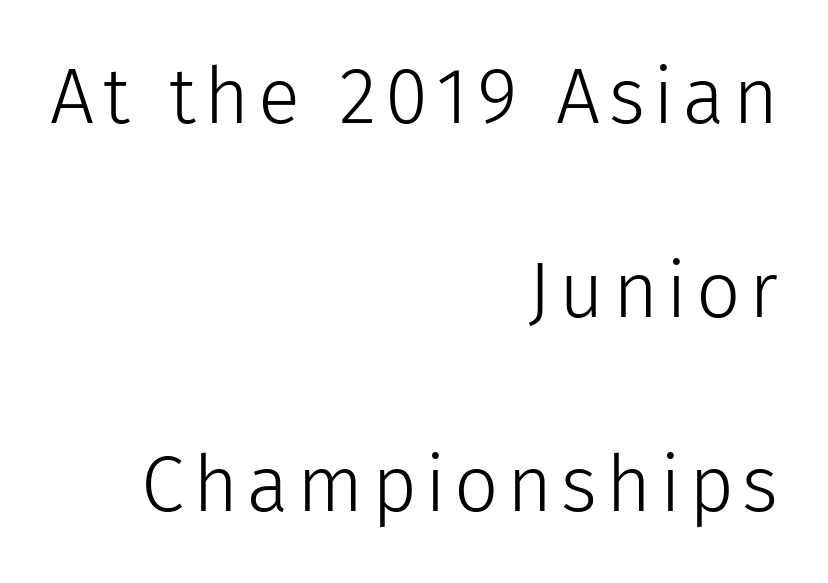
{"serif": "no", "italic": "no", "bold": "no", "weight": "light", "width": "normal", "stroke_contrast": "low", "x_height": "medium", "monospaced": "no", "underline": "no", "align": "right", "line_spacing": "loose", "line_spacing_ratio": 2.49, "glyph_px": 78}
